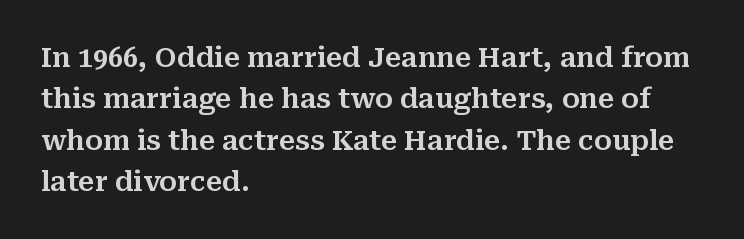
The image shows 27 px text type, upright; set left-aligned, normal line spacing (1.53x), normal letter spacing, not underlined.
